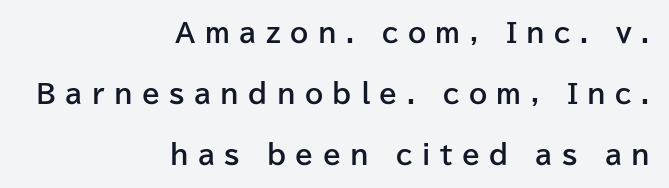
{"italic": "no", "bold": "yes", "underline": "no", "align": "right", "line_spacing": "loose", "line_spacing_ratio": 2.35, "letter_spacing": "wide", "letter_spacing_em": 0.36, "glyph_px": 26}
